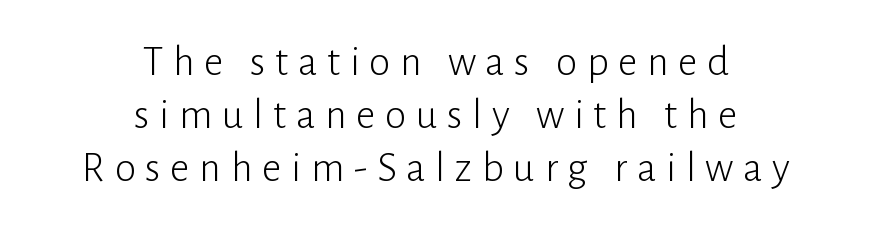
The image shows 43 px light sans-serif type, upright; set centered, line spacing 1.23x, unusually wide letter spacing (+0.22 em), not underlined; low stroke contrast and a medium x-height.
